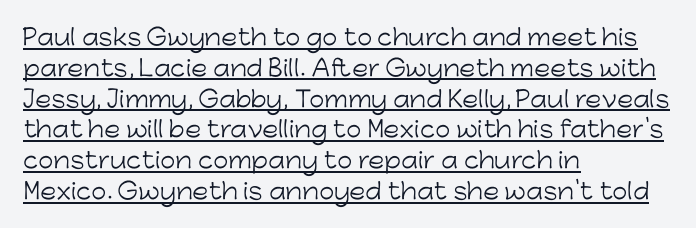
The image shows 22 px text type, upright; set left-aligned, normal line spacing (1.4x), normal letter spacing, underlined.
